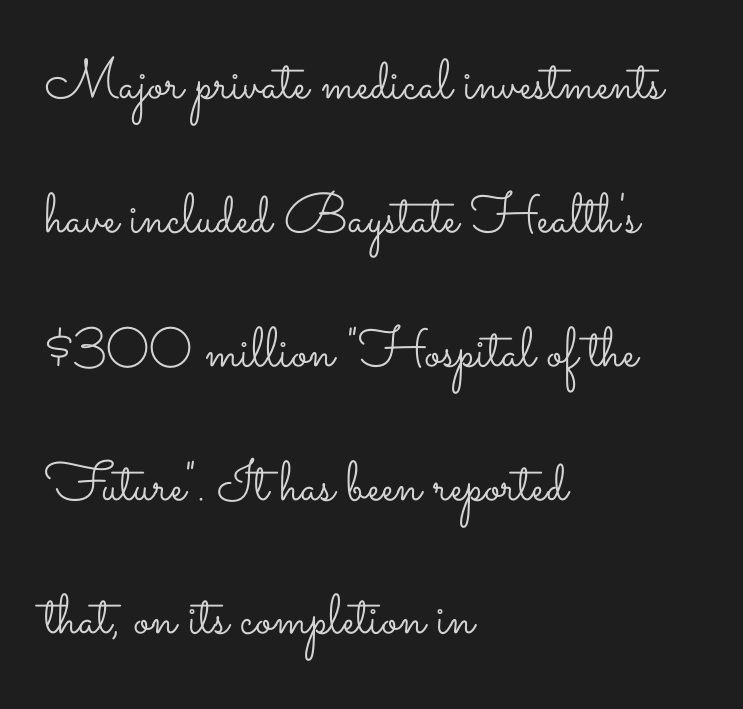
The image shows 56 px light, wide type; set left-aligned, loose line spacing (2.39x), normal letter spacing, not underlined; low stroke contrast and a small x-height.
